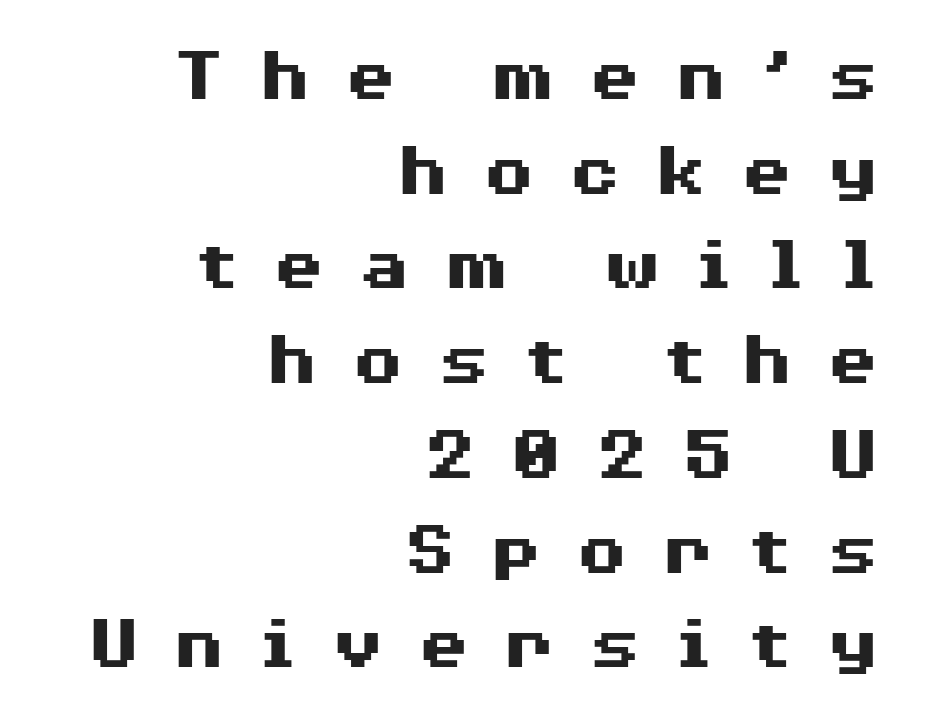
Q: Is the text bold? A: Yes.
Q: Is the text italic (slanted)? A: No, it is upright.
Q: Is the typeface a serif or a sans-serif typeface? A: Sans-serif.
Q: Is the text underlined? A: No.
Q: How is the paragraph aligned? A: Right-aligned.
Q: Is the spacing between letters normal or unusually wide? A: Unusually wide.
Q: Width (condensed, normal, or wide)? A: Wide.
Q: Stroke contrast? A: Medium.
Q: x-height? A: Medium.
Q: Monospaced? A: No.
